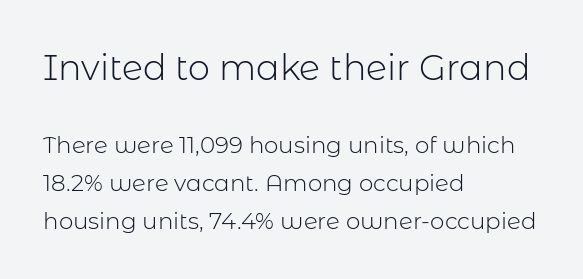
{"serif": "no", "italic": "no", "bold": "no", "weight": "light", "width": "normal", "stroke_contrast": "low", "x_height": "medium", "monospaced": "no", "underline": "no", "align": "left", "line_spacing": "normal", "line_spacing_ratio": 1.66, "letter_spacing": "normal", "letter_spacing_em": 0.0, "larger_block": "first", "size_ratio": 1.52, "glyph_px": 35}
